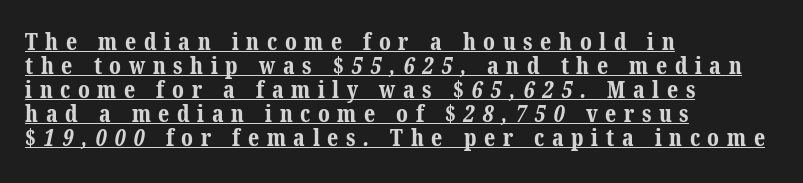
Q: Is the text bold? A: Yes.
Q: Is the text underlined? A: Yes.
Q: How is the paragraph aligned? A: Left-aligned.
Q: Is the spacing between letters normal or unusually wide? A: Unusually wide.
Q: Is the spacing between lines tight, normal or loose? A: Tight.
